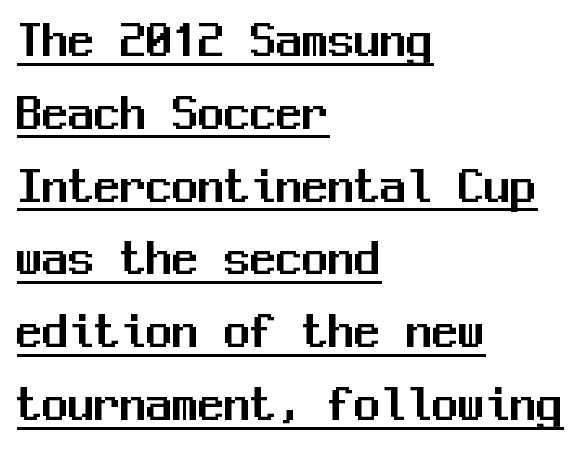
The image shows 52 px sans-serif type, upright, monospaced; set left-aligned, normal line spacing (1.4x), normal letter spacing, underlined; medium stroke contrast and a medium x-height.
